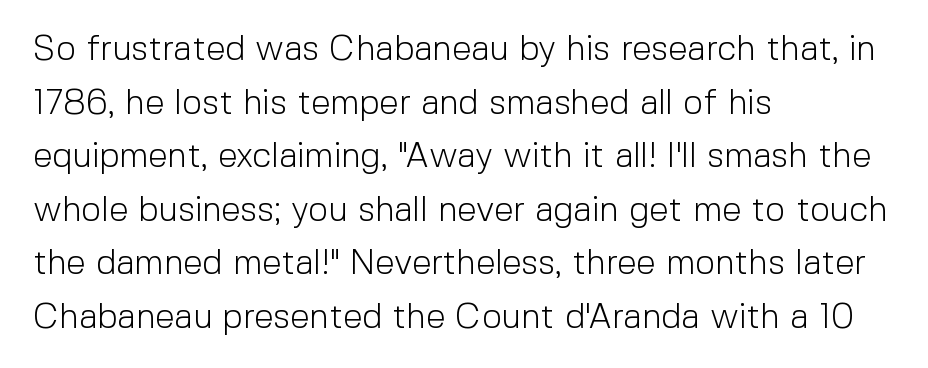
It's the straight-up-and-down kind of type. Just letters on the line, the space beneath them empty. The designer went with a sans here, leaving each stem footless. Ink coverage per letter is moderate at most. Does the copy run flush right? No — it runs flush left.
